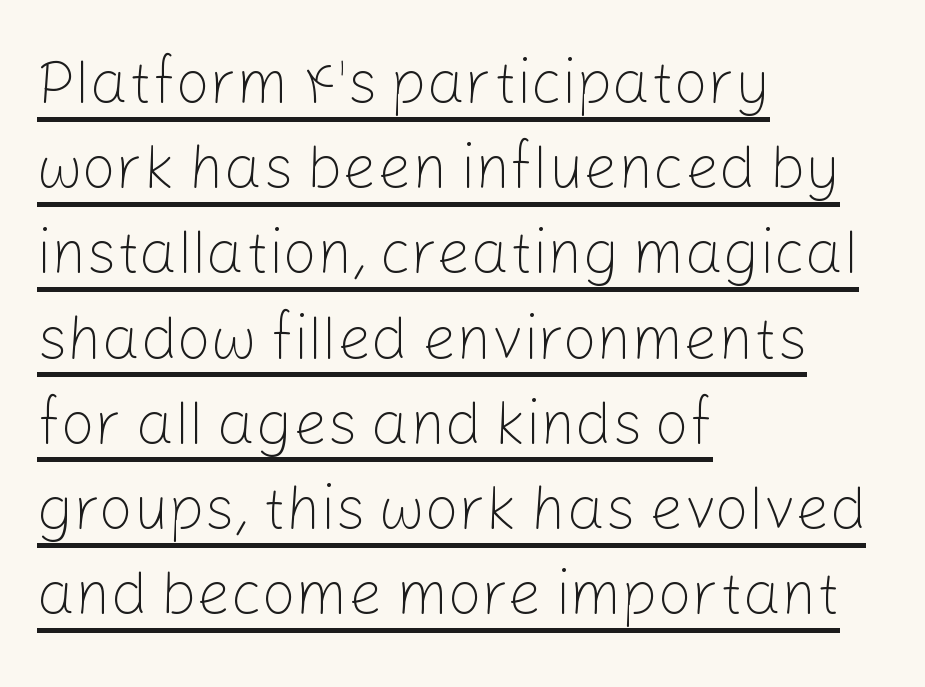
{"serif": "no", "italic": "no", "bold": "no", "weight": "light", "width": "normal", "stroke_contrast": "low", "x_height": "medium", "monospaced": "no", "underline": "yes", "align": "left", "line_spacing": "normal", "line_spacing_ratio": 1.42, "letter_spacing": "normal", "letter_spacing_em": 0.0, "glyph_px": 60}
